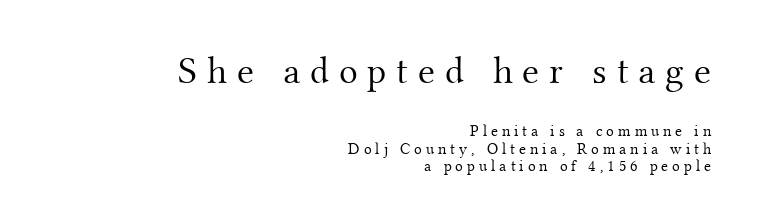
{"serif": "yes", "italic": "no", "bold": "no", "weight": "light", "width": "normal", "stroke_contrast": "medium", "x_height": "small", "monospaced": "no", "underline": "no", "align": "right", "line_spacing": "tight", "line_spacing_ratio": 1.08, "letter_spacing": "wide", "letter_spacing_em": 0.25, "larger_block": "first", "size_ratio": 2.44, "glyph_px": 39}
